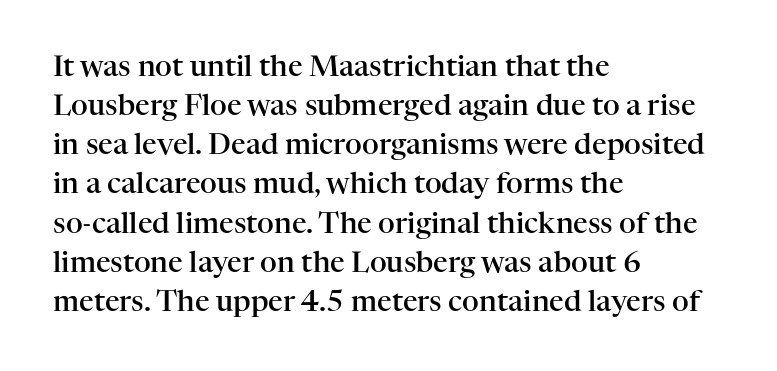
Each row of text sits above clean, open space. In terms of letterform style, serifs are clearly present. This is moderately heavy type, rendered in semibold. A normal amount of white space separates one row of letters from the next. Spacing verdict: proportional, widths tailored to each character. Is there any slant? The stems are plumb.
